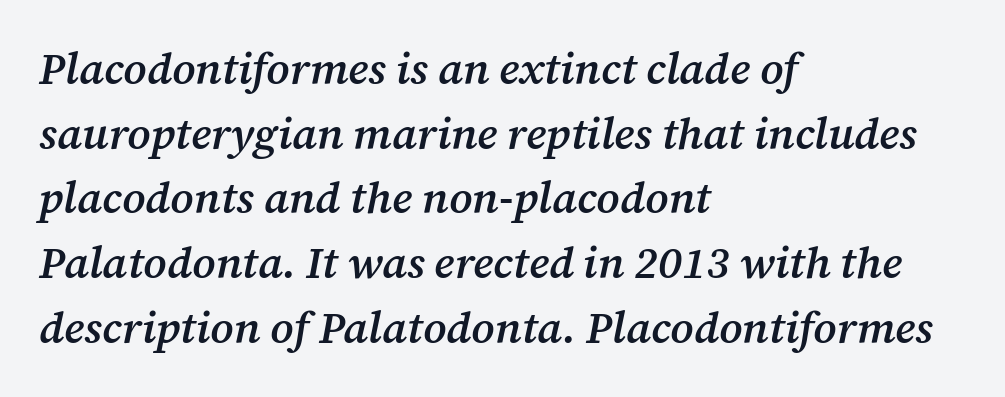
Q: Is the text bold? A: Semi-bold.
Q: Is the text italic (slanted)? A: Yes, it leans right by about 12 degrees.
Q: Is the typeface a serif or a sans-serif typeface? A: Serif.
Q: Is the text underlined? A: No.
Q: How is the paragraph aligned? A: Left-aligned.
Q: Is the spacing between letters normal or unusually wide? A: Normal.
Q: Is the spacing between lines tight, normal or loose? A: Normal.
Q: Width (condensed, normal, or wide)? A: Normal.
Q: Stroke contrast? A: Medium.
Q: x-height? A: Medium.
Q: Monospaced? A: No.
